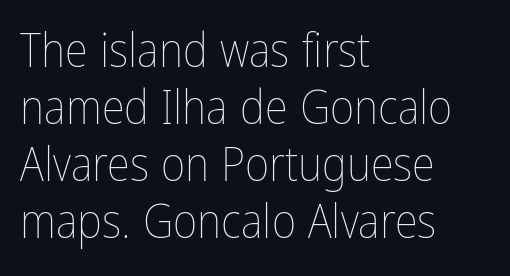
Looks like regular typesetting: each glyph gets only the width it needs. There is no visible air inserted between adjacent glyphs. The typesetting does not lean heavy: it is not bold. Each row of text sits above clean, open space. The passage is arranged the way most books set body copy — flush left. Quick note: not italic, upright.
